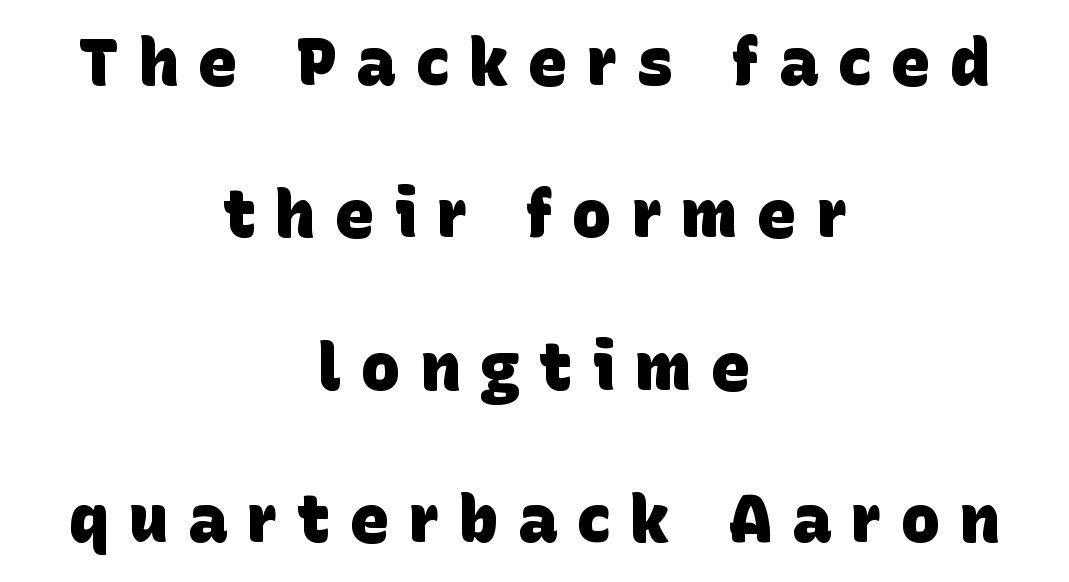
{"serif": "no", "bold": "yes", "weight": "heavy", "width": "normal", "stroke_contrast": "low", "x_height": "large", "monospaced": "no", "underline": "no", "align": "center", "line_spacing": "loose", "line_spacing_ratio": 2.31, "letter_spacing": "wide", "letter_spacing_em": 0.3, "glyph_px": 66}
